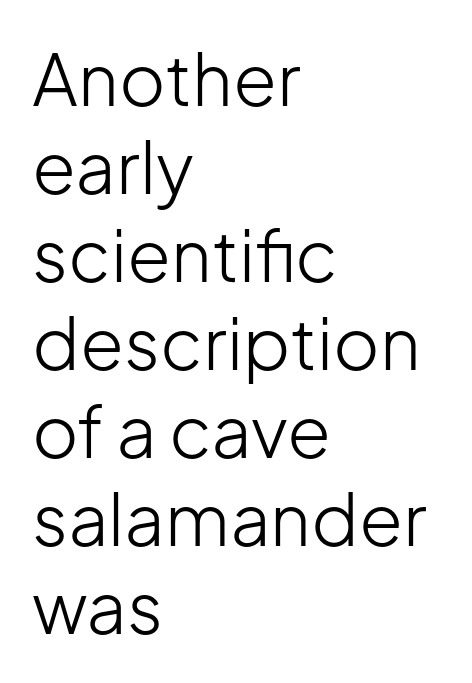
Is this a fixed-width face? No — the glyphs have proportional, varying widths. The typesetting does not lean heavy: it is not bold. Where is the straight margin? On the left. The rendering shows plain stroke endings on the letterforms — a sans-serif design. Spacing between characters is what you'd get straight out of the box. The font's upright variant was chosen for this text.
